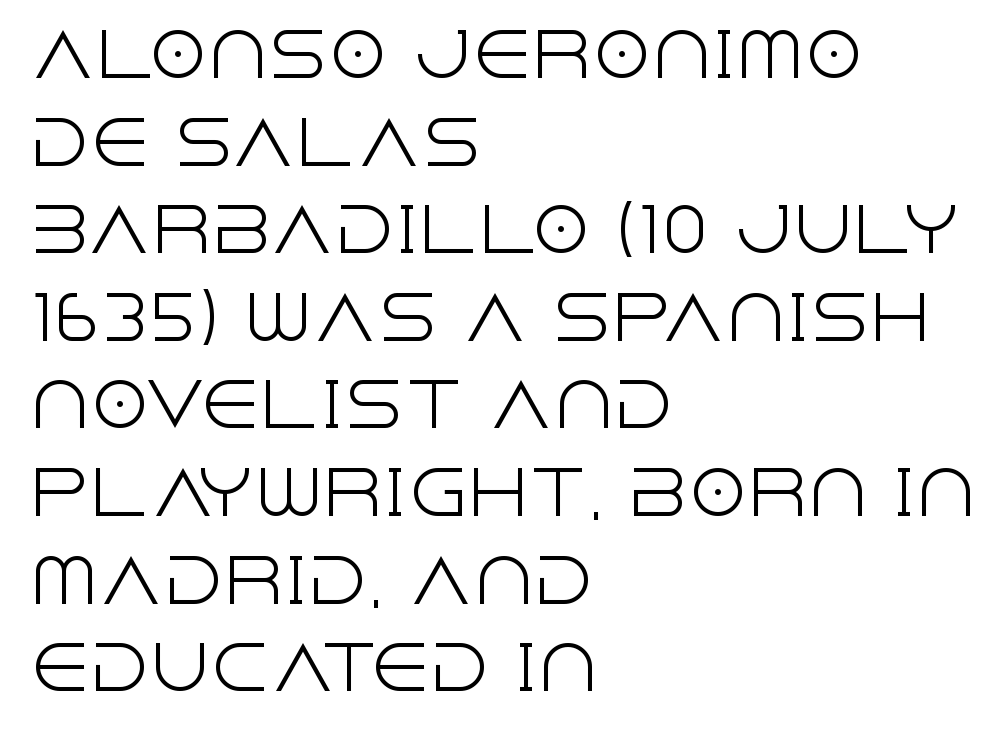
The strokes are not fattened; the text isn't bold. Character widths vary here, with narrow letters taking less room than wide ones. A roman cut, with each character standing at attention. Line starts are locked; line ends wander.
